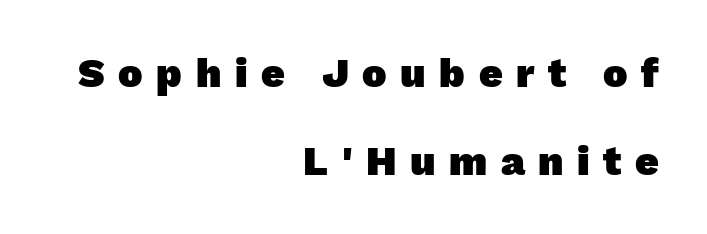
Q: Is the text bold? A: Yes.
Q: Is the typeface a serif or a sans-serif typeface? A: Sans-serif.
Q: Is the text underlined? A: No.
Q: How is the paragraph aligned? A: Right-aligned.
Q: Is the spacing between letters normal or unusually wide? A: Unusually wide.
Q: Is the spacing between lines tight, normal or loose? A: Loose.
Q: Width (condensed, normal, or wide)? A: Normal.
Q: Stroke contrast? A: Low.
Q: x-height? A: Medium.
Q: Monospaced? A: No.
